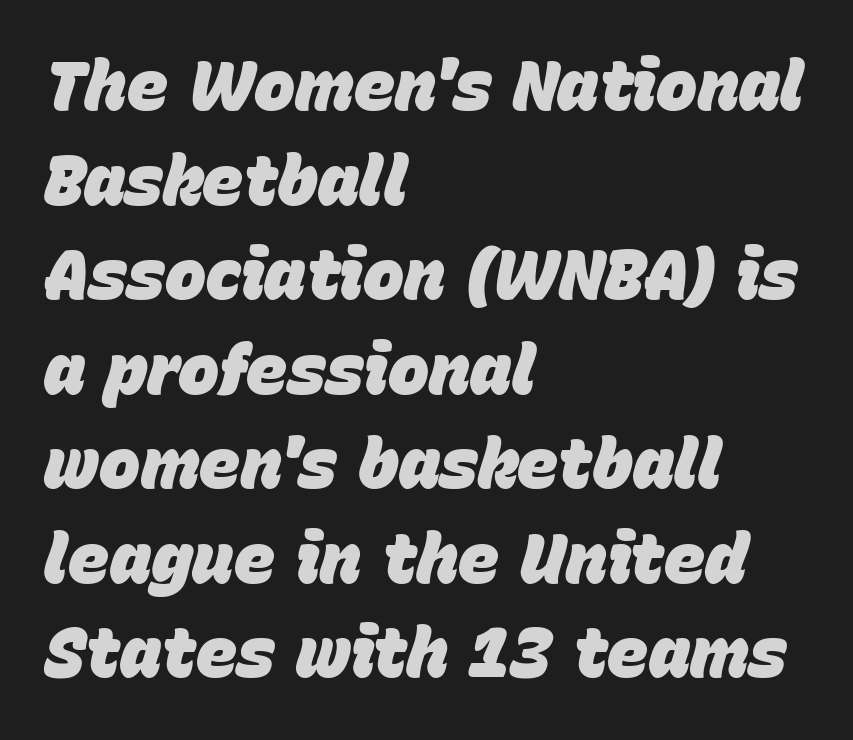
Q: Is the text bold? A: Yes.
Q: Is the text italic (slanted)? A: Yes, it leans right by about 15 degrees.
Q: Is the text underlined? A: No.
Q: How is the paragraph aligned? A: Left-aligned.
Q: Is the spacing between letters normal or unusually wide? A: Normal.
Q: Is the spacing between lines tight, normal or loose? A: Normal.
Q: Width (condensed, normal, or wide)? A: Normal.
Q: Stroke contrast? A: Low.
Q: x-height? A: Large.
Q: Monospaced? A: No.
